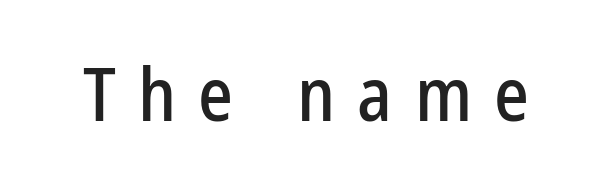
The image shows 74 px condensed sans-serif type, upright; set unusually wide letter spacing (+0.3 em), not underlined; low stroke contrast and a medium x-height.
